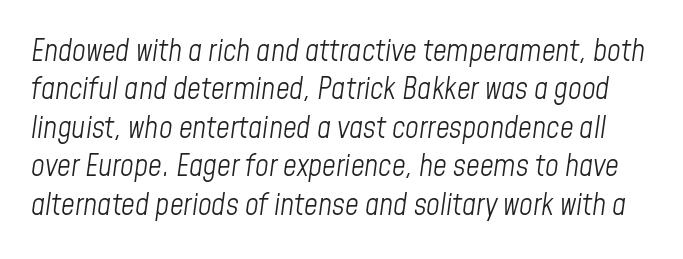
Heaviness? Minimal to ordinary, like unemphasized prose. The letters are slanted; this is an italic face. Leading: standard. Does extra space separate the letters? No, they use regular spacing.
